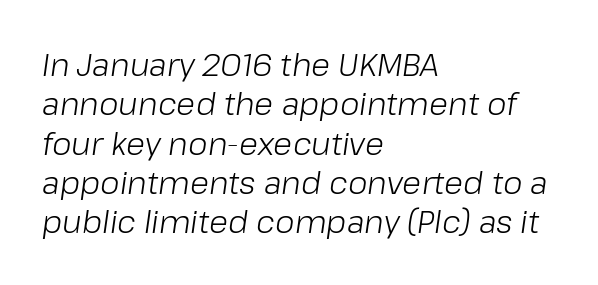
{"italic": "yes", "lean": "right", "slant_degrees": 8, "bold": "no", "weight": "light", "width": "normal", "stroke_contrast": "low", "x_height": "medium", "monospaced": "no", "underline": "no", "align": "left", "line_spacing": "normal", "line_spacing_ratio": 1.27, "letter_spacing": "normal", "letter_spacing_em": 0.0, "glyph_px": 31}
